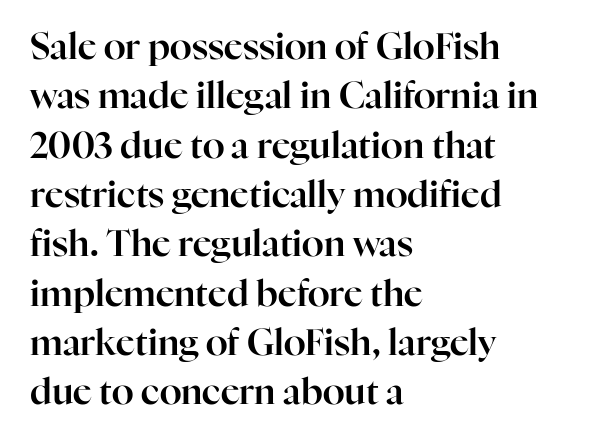
Q: Is the text italic (slanted)? A: No, it is upright.
Q: Is the typeface a serif or a sans-serif typeface? A: Serif.
Q: Is the text underlined? A: No.
Q: How is the paragraph aligned? A: Left-aligned.
Q: Is the spacing between letters normal or unusually wide? A: Normal.
Q: Is the spacing between lines tight, normal or loose? A: Normal.
Q: Width (condensed, normal, or wide)? A: Normal.
Q: Stroke contrast? A: High.
Q: x-height? A: Medium.
Q: Monospaced? A: No.
